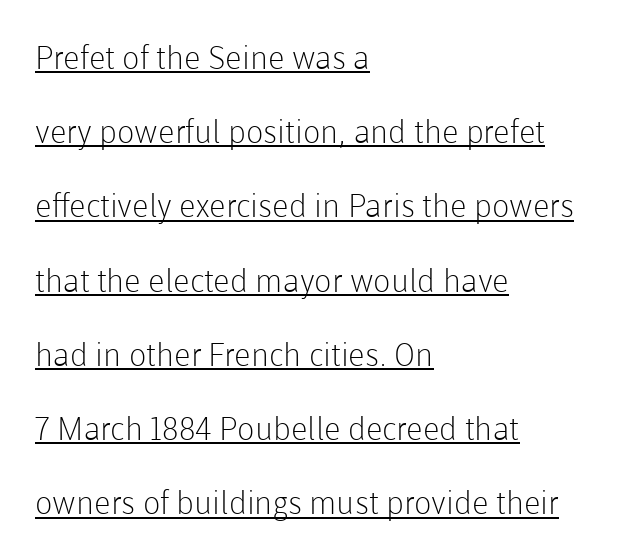
{"serif": "no", "italic": "no", "bold": "no", "weight": "light", "width": "normal", "stroke_contrast": "low", "x_height": "medium", "monospaced": "no", "underline": "yes", "align": "left", "line_spacing": "loose", "line_spacing_ratio": 2.32, "letter_spacing": "normal", "letter_spacing_em": 0.0, "glyph_px": 32}
